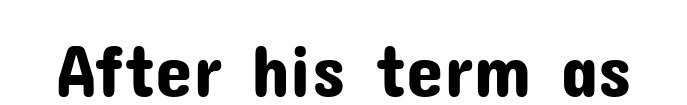
Q: Is the text italic (slanted)? A: No, it is upright.
Q: Is the typeface a serif or a sans-serif typeface? A: Sans-serif.
Q: Is the text underlined? A: No.
Q: Is the spacing between letters normal or unusually wide? A: Normal.
Q: Width (condensed, normal, or wide)? A: Normal.
Q: Stroke contrast? A: Low.
Q: x-height? A: Medium.
Q: Monospaced? A: No.
